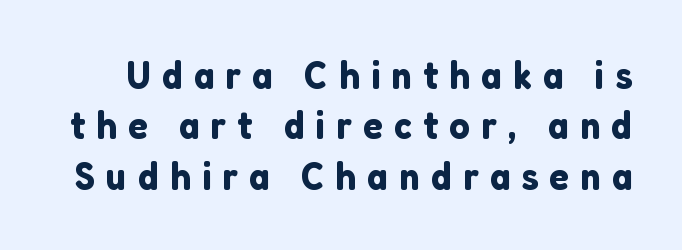
Q: Is the text italic (slanted)? A: No, it is upright.
Q: Is the typeface a serif or a sans-serif typeface? A: Sans-serif.
Q: Is the text underlined? A: No.
Q: Is the spacing between letters normal or unusually wide? A: Unusually wide.
Q: Is the spacing between lines tight, normal or loose? A: Normal.
Q: Width (condensed, normal, or wide)? A: Normal.
Q: Stroke contrast? A: Low.
Q: x-height? A: Medium.
Q: Monospaced? A: No.
